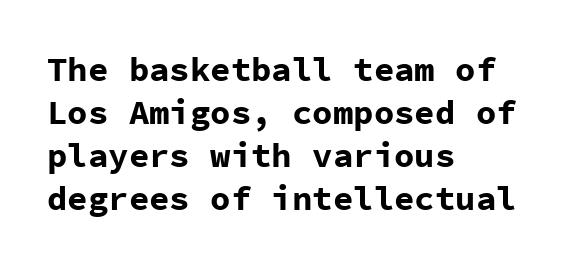
The image shows 34 px bold sans-serif type, upright, monospaced; set left-aligned, normal line spacing (1.26x), normal letter spacing, not underlined; low stroke contrast and a medium x-height.
